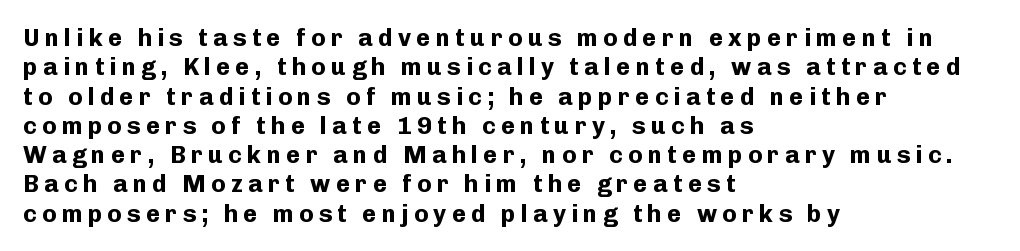
{"italic": "no", "bold": "yes", "underline": "no", "align": "left", "line_spacing_ratio": 1.22, "letter_spacing": "wide", "letter_spacing_em": 0.22, "glyph_px": 24}
